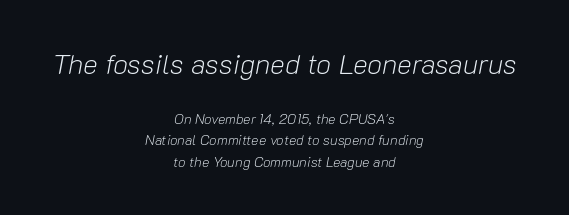
Stems here are at most as thick as an everyday book face. Size contrast runs from large at the top to small at the bottom. Rendered with sloped, italic letterforms. Typeset on center — no edge is straight. Descender tails drop into unmarked territory.
